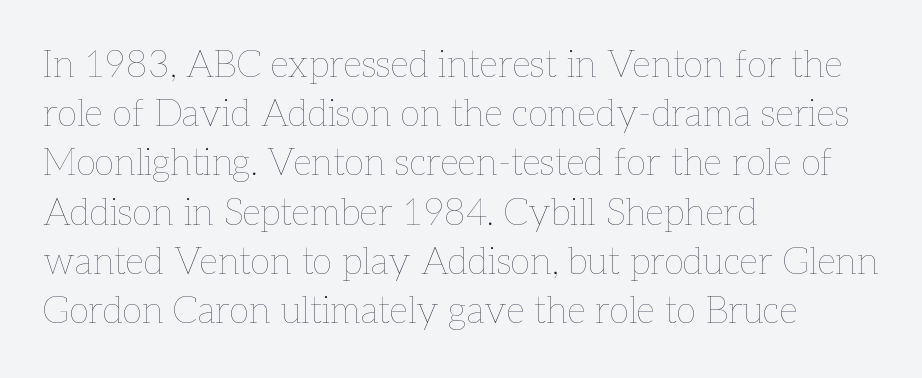
{"italic": "no", "bold": "no", "weight": "thin", "width": "normal", "stroke_contrast": "low", "x_height": "medium", "monospaced": "no", "underline": "no", "align": "left", "line_spacing": "normal", "line_spacing_ratio": 1.33, "letter_spacing": "normal", "letter_spacing_em": 0.0, "glyph_px": 37}
